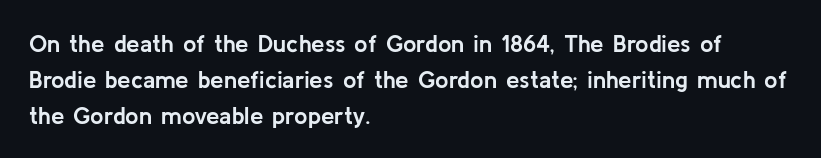
Q: Is the text bold? A: Yes.
Q: Is the text italic (slanted)? A: No, it is upright.
Q: Is the text underlined? A: No.
Q: How is the paragraph aligned? A: Left-aligned.
Q: Is the spacing between letters normal or unusually wide? A: Normal.
Q: Is the spacing between lines tight, normal or loose? A: Normal.
